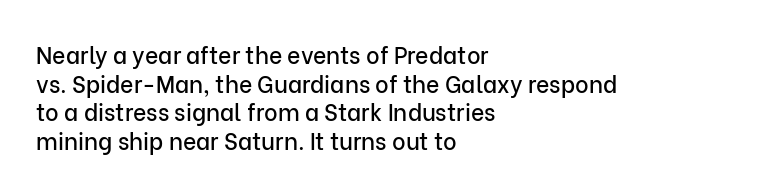
Q: Is the text italic (slanted)? A: No, it is upright.
Q: Is the text underlined? A: No.
Q: How is the paragraph aligned? A: Left-aligned.
Q: Is the spacing between letters normal or unusually wide? A: Normal.
